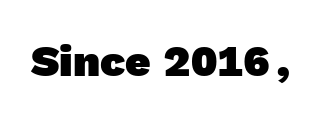
Default kerning and tracking; the words read as compact shapes. You'd pick this weight for a headline — it's a proper bold. Unlike a traditional serif, this face leaves its strokes unadorned. The letters advance in unequal steps, a hallmark of proportional type. Descenders hang freely into open space.
